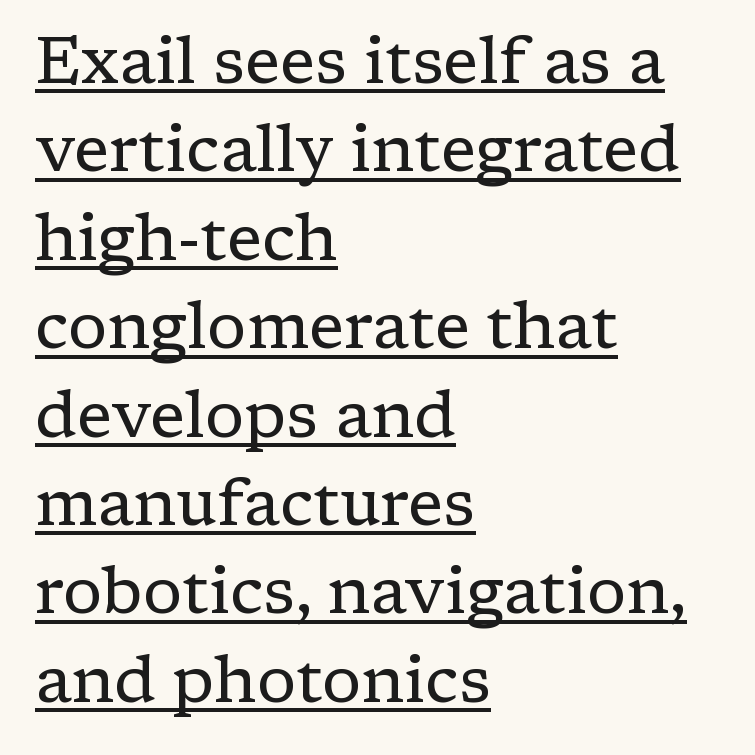
Q: Is the text bold? A: No.
Q: Is the text italic (slanted)? A: No, it is upright.
Q: Is the typeface a serif or a sans-serif typeface? A: Serif.
Q: Is the text underlined? A: Yes.
Q: How is the paragraph aligned? A: Left-aligned.
Q: Is the spacing between letters normal or unusually wide? A: Normal.
Q: Is the spacing between lines tight, normal or loose? A: Normal.
Q: Width (condensed, normal, or wide)? A: Normal.
Q: Stroke contrast? A: Low.
Q: x-height? A: Medium.
Q: Monospaced? A: No.
